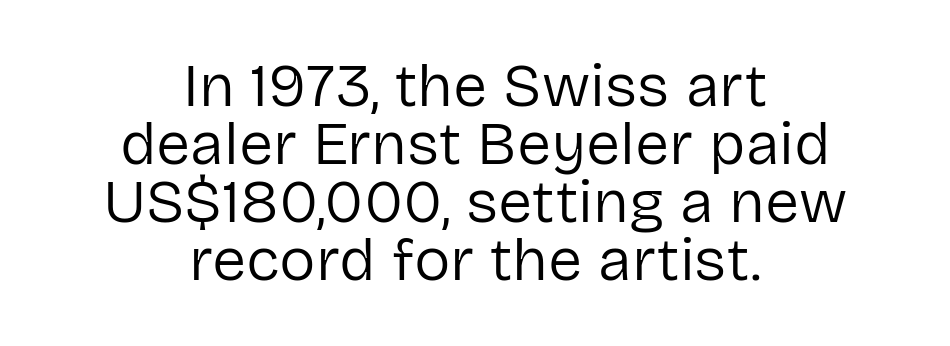
Ordinary non-slanted type is in use. To sum up the face: it is a sans, with no serifs. Each new line begins almost immediately beneath the previous one. No extra tracking has been applied to these lines. Layout note: lines centered. Letters rest on an invisible, unmarked baseline.
